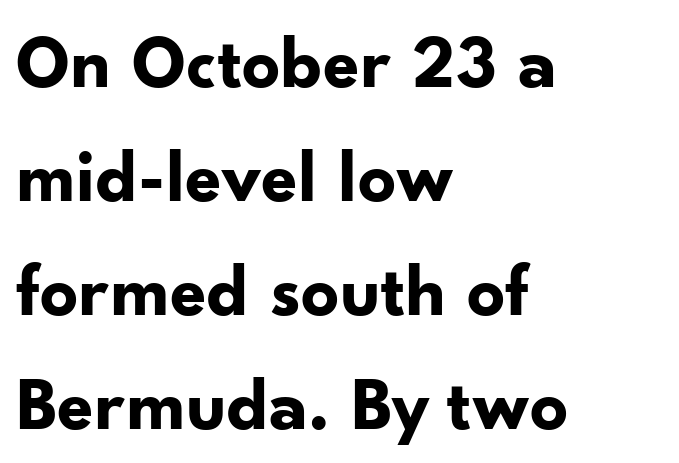
Q: Is the text bold? A: Yes.
Q: Is the text italic (slanted)? A: No, it is upright.
Q: Is the typeface a serif or a sans-serif typeface? A: Sans-serif.
Q: Is the text underlined? A: No.
Q: How is the paragraph aligned? A: Left-aligned.
Q: Is the spacing between letters normal or unusually wide? A: Normal.
Q: Is the spacing between lines tight, normal or loose? A: Normal.
Q: Width (condensed, normal, or wide)? A: Normal.
Q: Stroke contrast? A: Low.
Q: x-height? A: Small.
Q: Monospaced? A: No.
